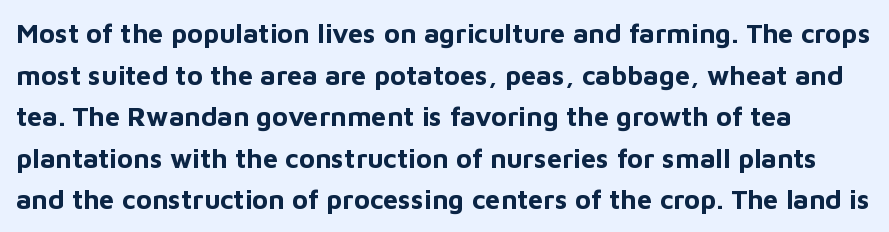
{"italic": "no", "bold": "yes", "underline": "no", "line_spacing": "normal", "line_spacing_ratio": 1.54, "letter_spacing": "normal", "letter_spacing_em": 0.0, "glyph_px": 27}
